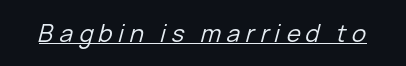
{"italic": "yes", "lean": "right", "slant_degrees": 15, "bold": "no", "underline": "yes", "letter_spacing": "wide", "letter_spacing_em": 0.24, "glyph_px": 24}
